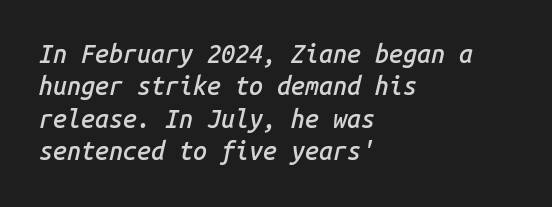
Q: Is the text bold? A: Semi-bold.
Q: Is the text italic (slanted)? A: Yes, it leans right by about 14 degrees.
Q: Is the text underlined? A: No.
Q: How is the paragraph aligned? A: Left-aligned.
Q: Is the spacing between letters normal or unusually wide? A: Normal.
Q: Is the spacing between lines tight, normal or loose? A: Normal.
